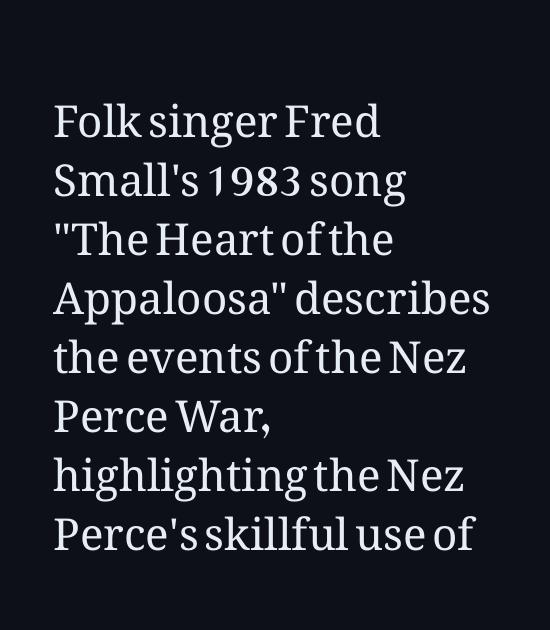
The image shows 44 px regular-weight type, upright; set left-aligned, normal line spacing (1.34x), normal letter spacing, not underlined; medium stroke contrast and a medium x-height.
